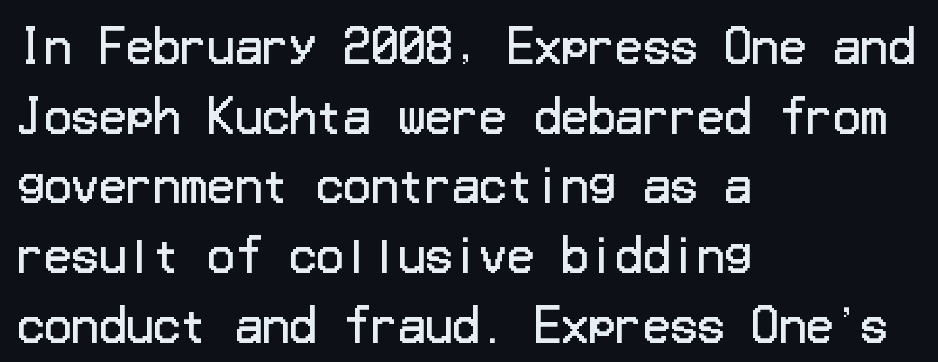
{"serif": "no", "italic": "no", "bold": "no", "weight": "regular", "width": "normal", "stroke_contrast": "low", "x_height": "medium", "underline": "no", "align": "left", "line_spacing": "normal", "line_spacing_ratio": 1.55, "letter_spacing": "normal", "letter_spacing_em": 0.0, "glyph_px": 45}
